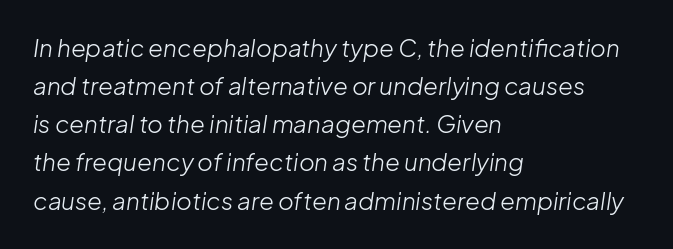
The image shows 24 px text type, italic (leaning right); set left-aligned, normal line spacing (1.59x), normal letter spacing, not underlined.
